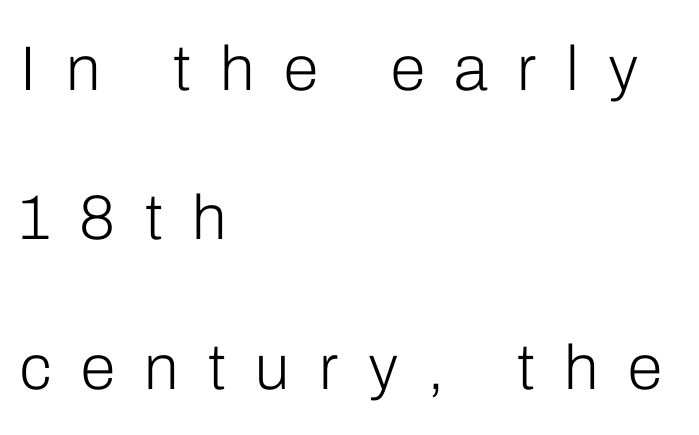
{"serif": "no", "italic": "no", "bold": "no", "weight": "light", "width": "normal", "stroke_contrast": "low", "x_height": "medium", "monospaced": "no", "underline": "no", "align": "left", "line_spacing": "loose", "line_spacing_ratio": 2.37, "letter_spacing": "wide", "letter_spacing_em": 0.47, "glyph_px": 63}
